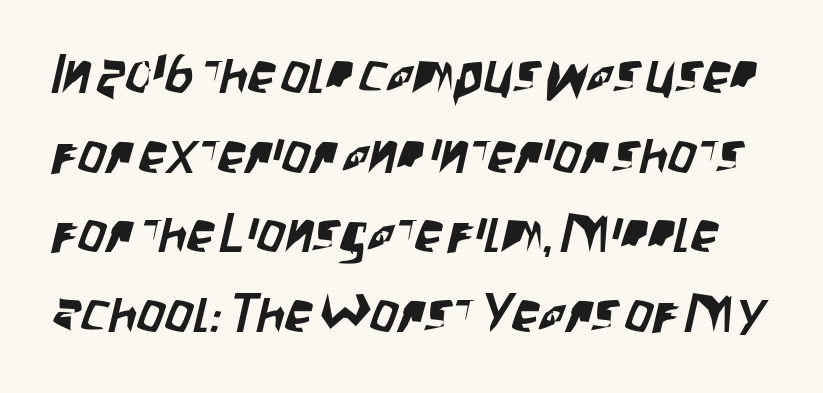
The image shows 55 px condensed sans-serif type; set normal line spacing (1.45x), normal letter spacing, not underlined; low stroke contrast and a large x-height.
